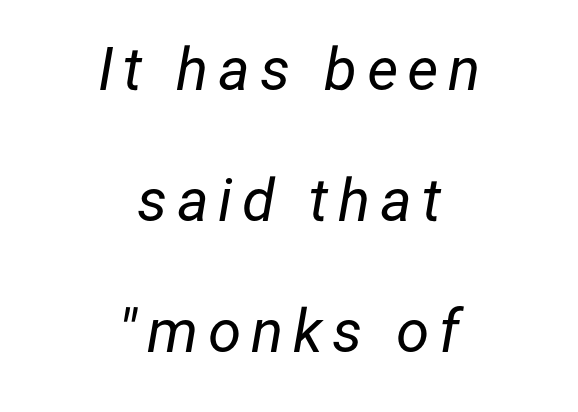
The image shows 60 px regular-weight type, italic (leaning right); set centered, loose line spacing (2.18x), not underlined; low stroke contrast and a medium x-height.
